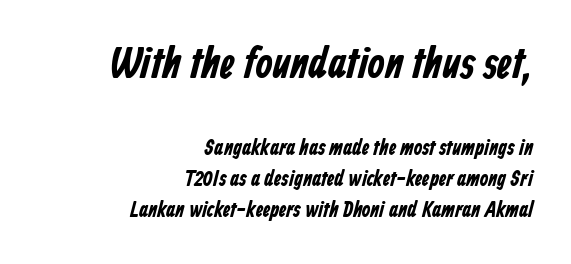
Here the glyphs are tracked normally, forming tight word shapes. Is the block centered? No — it sits flush against the right margin. Anything drawn beneath the words? Only blank space. Normally led — the rows are evenly, conventionally spaced. The glyphs in this specimen are sans serif. A student would notice the top passage is typeset larger than what follows.
